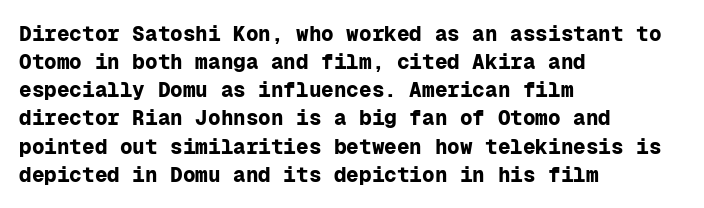
The image shows 21 px bold type, upright; set left-aligned, normal line spacing (1.34x), normal letter spacing, not underlined.
